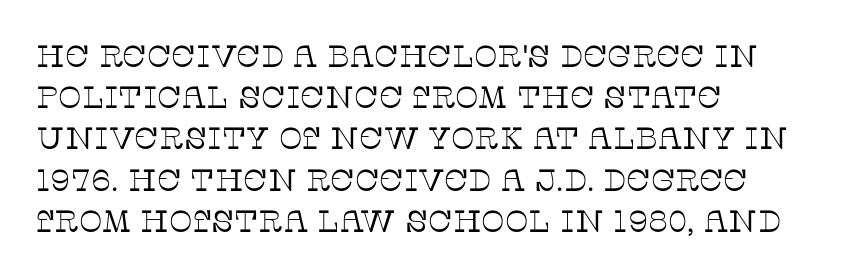
The image shows 31 px thin serif type, upright; set left-aligned, normal line spacing (1.33x), normal letter spacing, not underlined; low stroke contrast and a large x-height.
